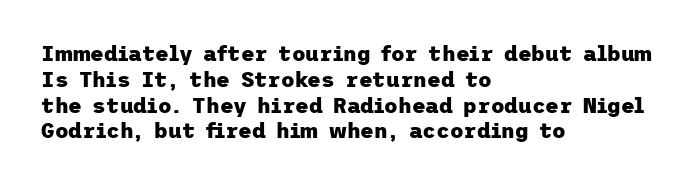
Q: Is the text bold? A: Yes.
Q: Is the text italic (slanted)? A: No, it is upright.
Q: Is the text underlined? A: No.
Q: How is the paragraph aligned? A: Left-aligned.
Q: Is the spacing between letters normal or unusually wide? A: Normal.
